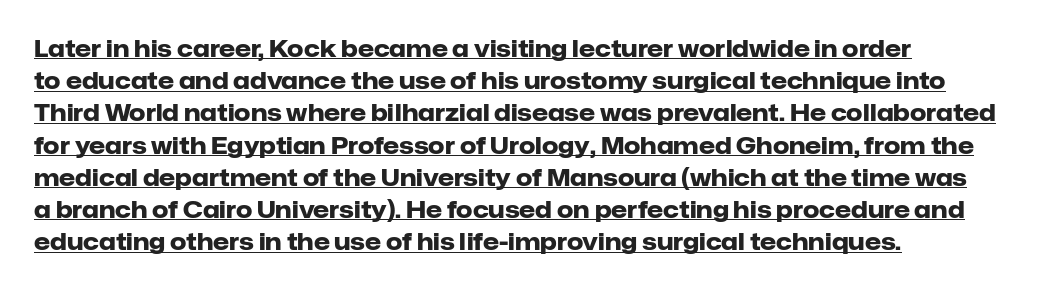
Vertical spacing — default. Nothing unusual about the tracking: characters are spaced as the font intends. The setting favours the left margin, as ordinary paragraphs usually do. Rendered with straight, roman letterforms. Stroke thickness is high; the sample reads as a true bold.
